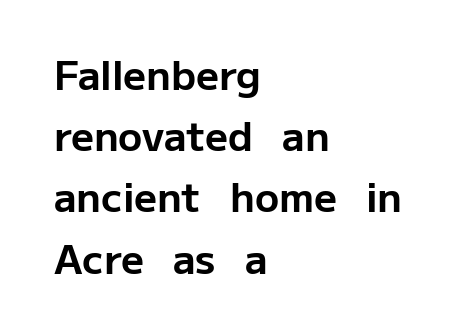
Q: Is the text bold? A: Yes.
Q: Is the text italic (slanted)? A: No, it is upright.
Q: Is the typeface a serif or a sans-serif typeface? A: Sans-serif.
Q: Is the text underlined? A: No.
Q: How is the paragraph aligned? A: Left-aligned.
Q: Is the spacing between letters normal or unusually wide? A: Normal.
Q: Is the spacing between lines tight, normal or loose? A: Normal.
Q: Width (condensed, normal, or wide)? A: Normal.
Q: Stroke contrast? A: Low.
Q: x-height? A: Medium.
Q: Monospaced? A: No.
